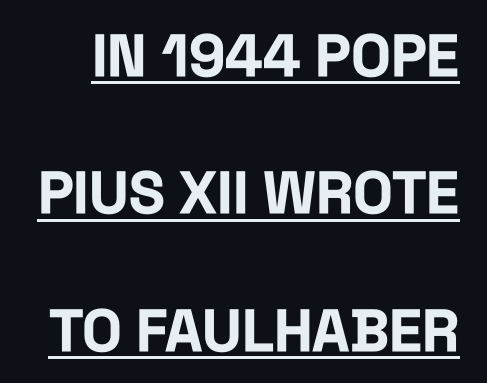
Q: Is the text bold? A: Yes.
Q: Is the text italic (slanted)? A: No, it is upright.
Q: Is the typeface a serif or a sans-serif typeface? A: Sans-serif.
Q: Is the text underlined? A: Yes.
Q: Is the spacing between letters normal or unusually wide? A: Normal.
Q: Is the spacing between lines tight, normal or loose? A: Loose.
Q: Width (condensed, normal, or wide)? A: Condensed.
Q: Stroke contrast? A: Low.
Q: x-height? A: Large.
Q: Monospaced? A: No.
